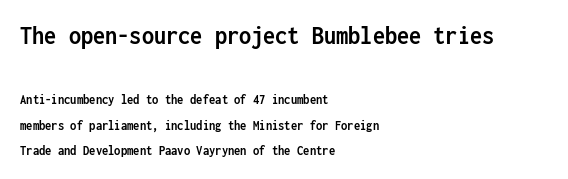
The baseline area is clear. I'd describe the lettering as bold — thick and assertive. Tall strokes in this sample are plumb rather than angled. If you squint, the top block still reads clearly — it's the larger of the two. Each line starts at the same left margin while the right side varies. A typesetter would call this zero additional tracking.
